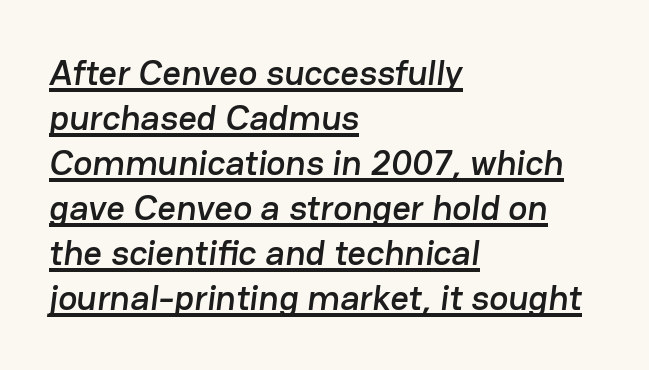
{"serif": "no", "width": "normal", "stroke_contrast": "low", "x_height": "medium", "monospaced": "no", "underline": "yes", "align": "left", "line_spacing": "normal", "line_spacing_ratio": 1.25, "letter_spacing": "normal", "letter_spacing_em": 0.0, "glyph_px": 36}
